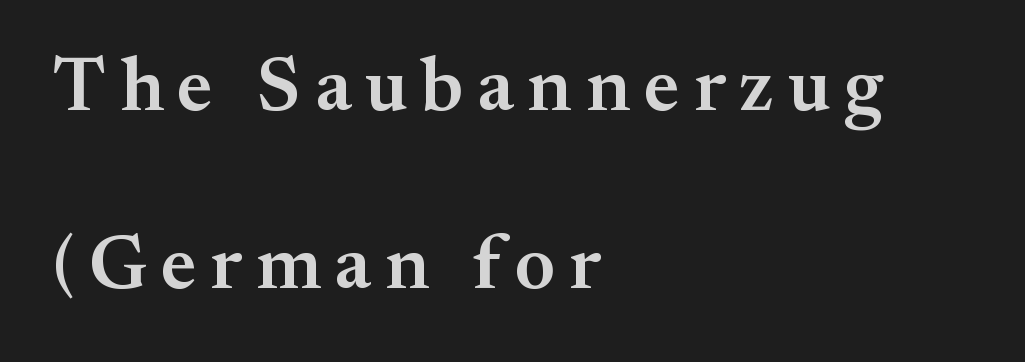
Note the varied advance widths — an 'i' is clearly narrower than an 'm'. This rendering features lettering with no underline. Ordinary non-slanted type is in use. Moderately thickened strokes mark this as semibold type.
